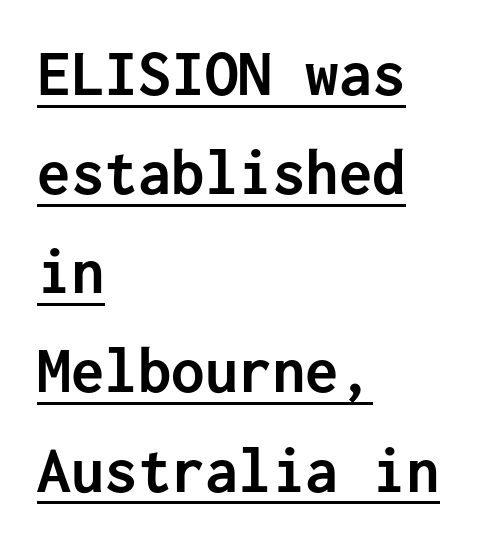
{"serif": "no", "italic": "no", "bold": "yes", "weight": "semibold", "width": "normal", "stroke_contrast": "low", "x_height": "medium", "monospaced": "yes", "underline": "yes", "align": "left", "line_spacing": "normal", "line_spacing_ratio": 1.48, "letter_spacing": "normal", "letter_spacing_em": 0.0, "glyph_px": 67}
